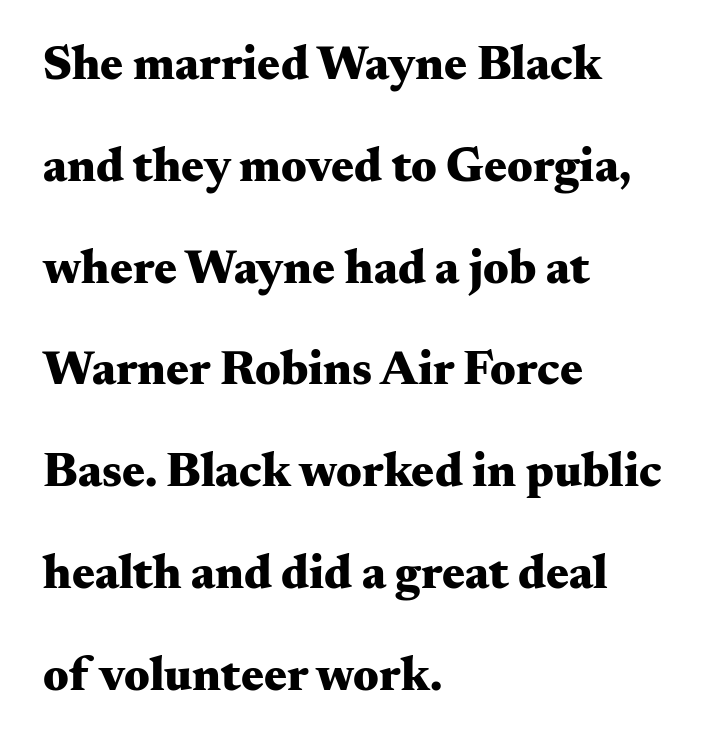
The image shows 48 px heavy, wide serif type, upright; set left-aligned, loose line spacing (2.12x), normal letter spacing, not underlined; medium stroke contrast and a small x-height.
